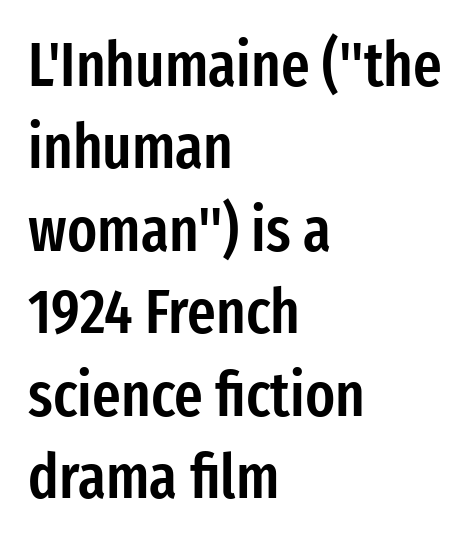
{"serif": "no", "italic": "no", "bold": "semi", "weight": "semibold", "width": "condensed", "stroke_contrast": "low", "x_height": "medium", "monospaced": "no", "underline": "no", "align": "left", "line_spacing": "normal", "line_spacing_ratio": 1.33, "letter_spacing": "normal", "letter_spacing_em": 0.0, "glyph_px": 62}
